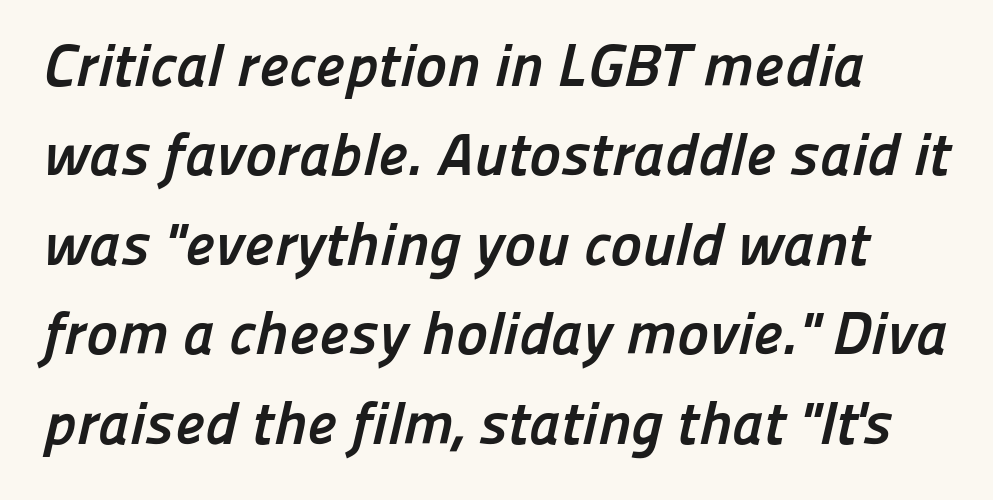
{"serif": "no", "bold": "yes", "weight": "semibold", "width": "normal", "stroke_contrast": "low", "x_height": "medium", "monospaced": "no", "underline": "no", "line_spacing": "normal", "line_spacing_ratio": 1.49, "letter_spacing": "normal", "letter_spacing_em": 0.0, "glyph_px": 60}
